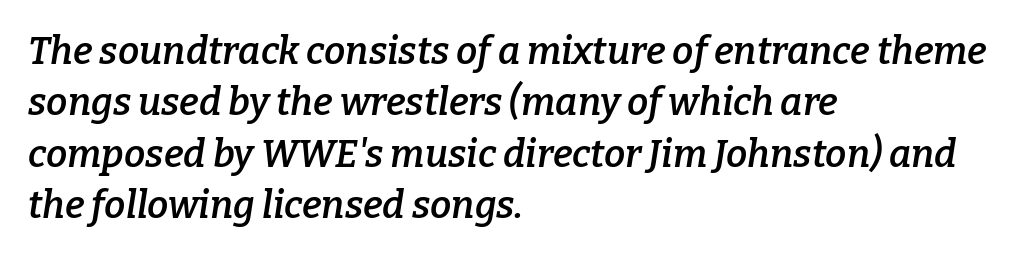
Q: Is the text bold? A: Semi-bold.
Q: Is the text italic (slanted)? A: Yes, it leans right by about 9 degrees.
Q: Is the typeface a serif or a sans-serif typeface? A: Serif.
Q: Is the text underlined? A: No.
Q: How is the paragraph aligned? A: Left-aligned.
Q: Is the spacing between letters normal or unusually wide? A: Normal.
Q: Is the spacing between lines tight, normal or loose? A: Normal.
Q: Width (condensed, normal, or wide)? A: Normal.
Q: Stroke contrast? A: Low.
Q: x-height? A: Medium.
Q: Monospaced? A: No.
